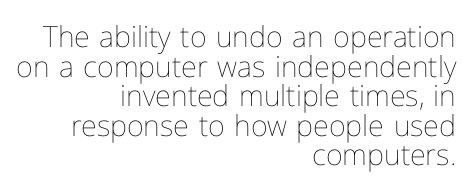
Caption: multi-line text, flush right, ragged left. Honestly, the rows look squashed on top of each other. A quiet, ordinary-to-light weight characterises the typeface. Is this a fixed-width face? No — the glyphs have proportional, varying widths.
